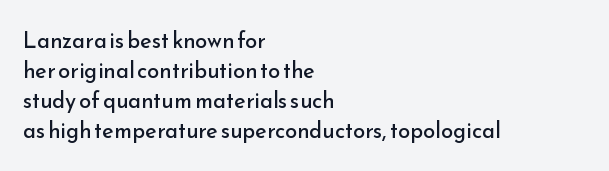
Q: Is the text bold? A: No.
Q: Is the text italic (slanted)? A: No, it is upright.
Q: Is the text underlined? A: No.
Q: How is the paragraph aligned? A: Left-aligned.
Q: Is the spacing between letters normal or unusually wide? A: Normal.
Q: Is the spacing between lines tight, normal or loose? A: Normal.
